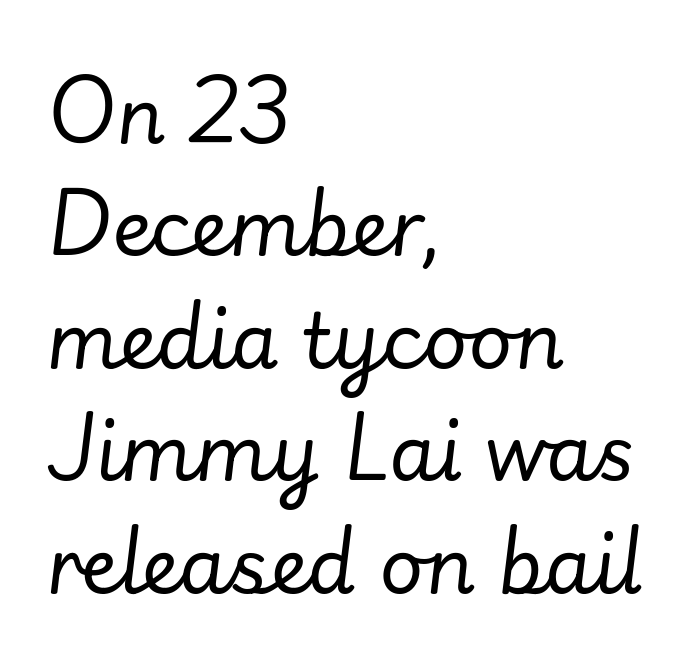
In terms of letterspacing, this is plain default setting. Quick note: interline space is typical. If you drew a ruler down the left edge, every line would touch it. These lines were composed using italics. The passage shown is typed in a proportional face where columns would drift. Only glyphs here, with clear space below each row.
